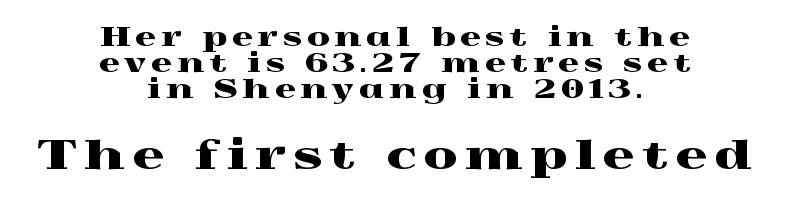
Q: Is the text italic (slanted)? A: No, it is upright.
Q: Is the typeface a serif or a sans-serif typeface? A: Serif.
Q: Is the text underlined? A: No.
Q: How is the paragraph aligned? A: Centered.
Q: Is the spacing between letters normal or unusually wide? A: Unusually wide.
Q: Is the spacing between lines tight, normal or loose? A: Tight.
Q: Which block of text is set in a larger size, the first (top) or the second (bottom)? A: The second (bottom) one.
Q: Width (condensed, normal, or wide)? A: Wide.
Q: x-height? A: Medium.
Q: Monospaced? A: No.
